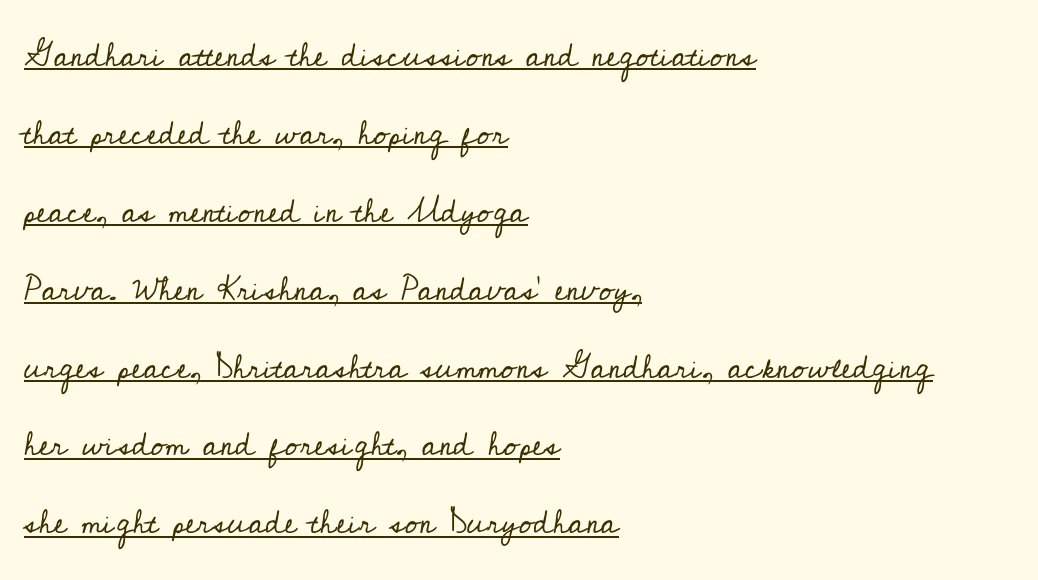
The letterforms sit shoulder to shoulder at normal distance. Horizontally, the lines are justified to the leading edge only. If you measured baseline to baseline, you'd find a long distance. Does the type have serifs? Yes, each stem ends in a small foot.
